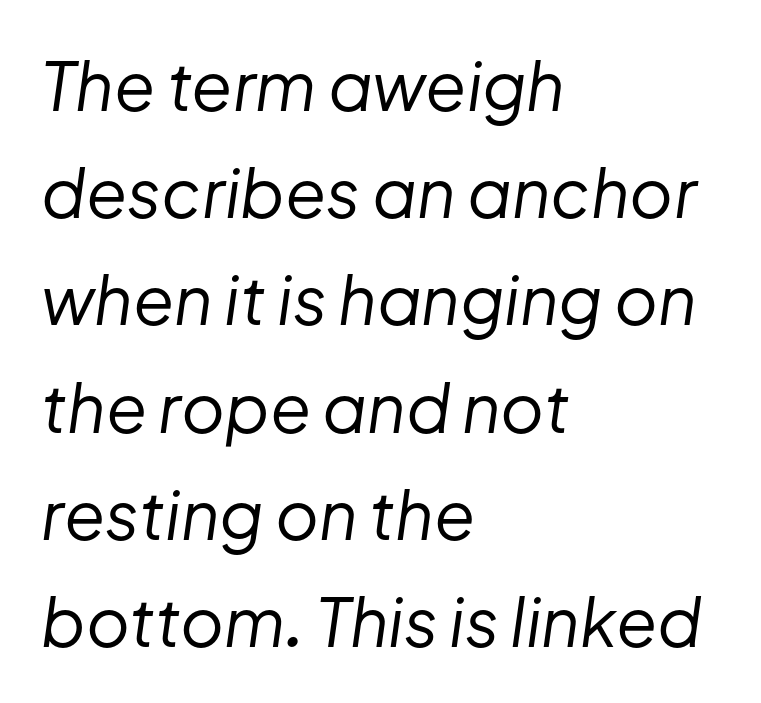
{"italic": "yes", "lean": "right", "slant_degrees": 8, "bold": "no", "weight": "regular", "width": "normal", "stroke_contrast": "low", "x_height": "medium", "monospaced": "no", "underline": "no", "align": "left", "line_spacing": "normal", "line_spacing_ratio": 1.6, "letter_spacing": "normal", "letter_spacing_em": 0.0, "glyph_px": 67}
